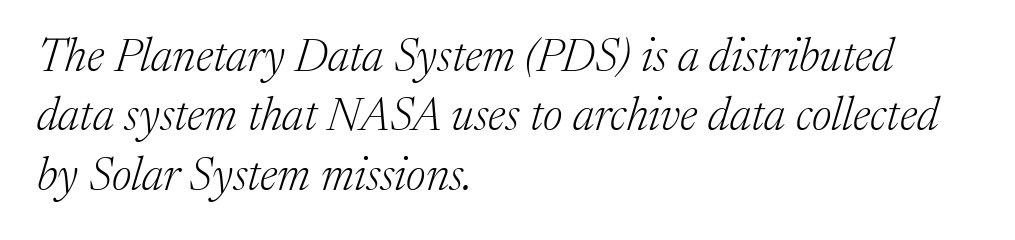
The image shows 46 px light serif type, italic (leaning right); set left-aligned, normal line spacing (1.29x), normal letter spacing, not underlined; medium stroke contrast and a medium x-height.
